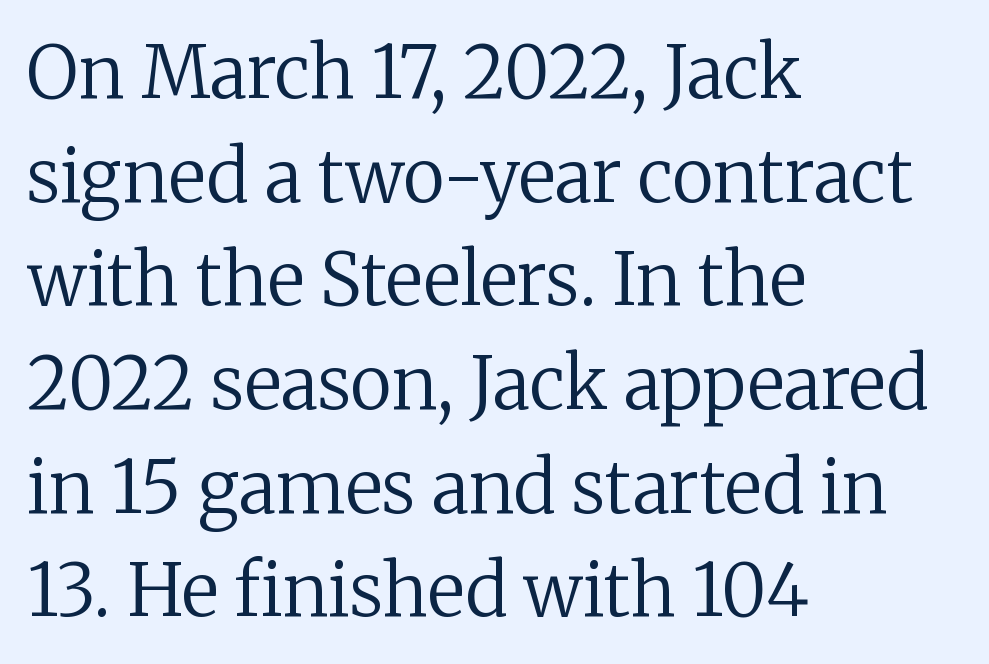
The image shows 72 px regular-weight serif type, upright; set left-aligned, normal line spacing (1.44x), normal letter spacing, not underlined; low stroke contrast and a medium x-height.
